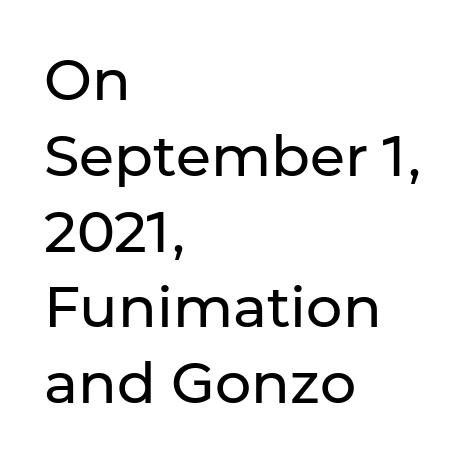
{"serif": "no", "italic": "no", "bold": "no", "weight": "regular", "width": "normal", "stroke_contrast": "low", "x_height": "medium", "monospaced": "no", "underline": "no", "align": "left", "line_spacing": "normal", "line_spacing_ratio": 1.33, "letter_spacing": "normal", "letter_spacing_em": 0.0, "glyph_px": 57}
